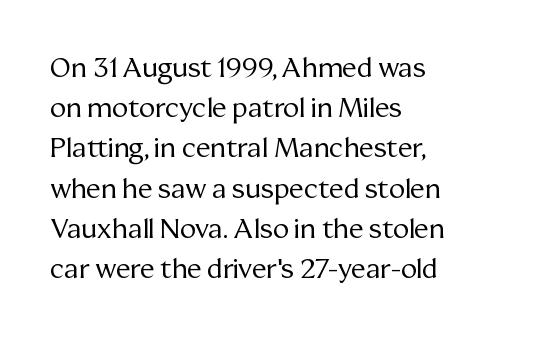
The paragraph shown leans on its left margin. Has an underline been added? It has not. The font's upright variant was chosen for this text. The cut favours lightness, reaching ordinary text weight at its darkest.
